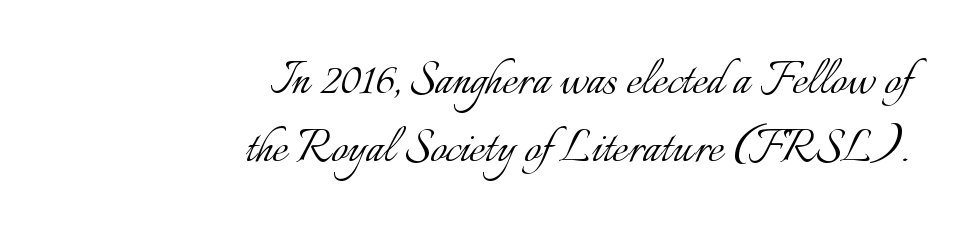
{"bold": "no", "weight": "light", "width": "normal", "stroke_contrast": "low", "x_height": "small", "monospaced": "no", "underline": "no", "align": "right", "line_spacing_ratio": 1.19, "letter_spacing": "normal", "letter_spacing_em": 0.0, "glyph_px": 57}
